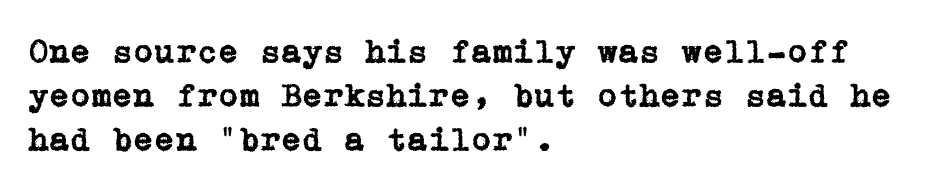
{"serif": "yes", "italic": "no", "width": "normal", "stroke_contrast": "low", "x_height": "medium", "underline": "no", "align": "left", "line_spacing": "normal", "line_spacing_ratio": 1.3, "letter_spacing": "normal", "letter_spacing_em": 0.0, "glyph_px": 34}
